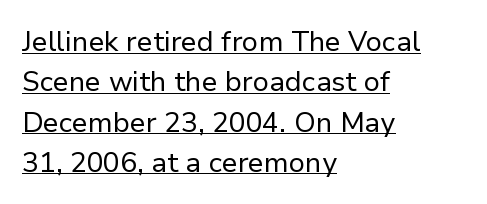
Spacing verdict: proportional, widths tailored to each character. Students, observe the line beneath the letters — that is underlining. It's the straight-up-and-down kind of type. These lines are set flush left with a ragged right edge.
